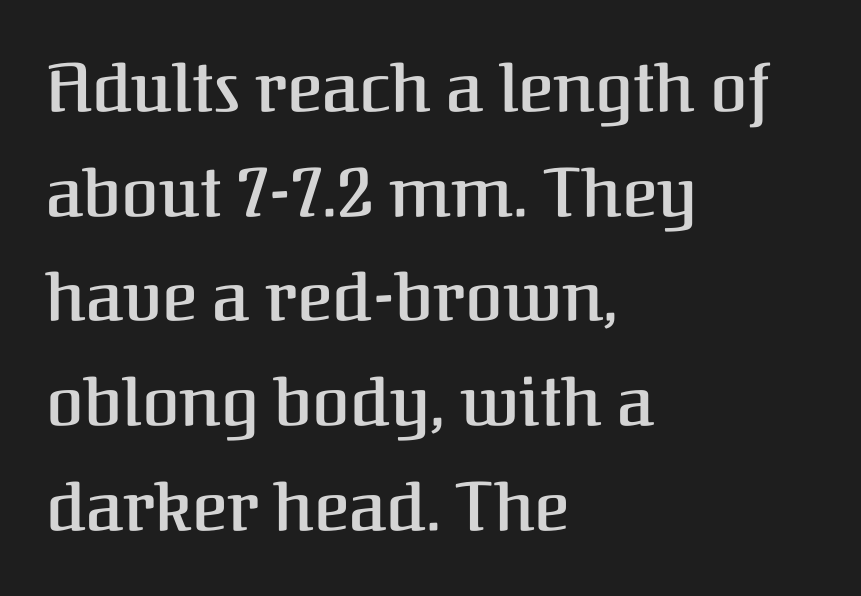
Q: Is the text bold? A: Semi-bold.
Q: Is the text italic (slanted)? A: No, it is upright.
Q: Is the typeface a serif or a sans-serif typeface? A: Serif.
Q: Is the text underlined? A: No.
Q: How is the paragraph aligned? A: Left-aligned.
Q: Is the spacing between letters normal or unusually wide? A: Normal.
Q: Is the spacing between lines tight, normal or loose? A: Normal.
Q: Width (condensed, normal, or wide)? A: Normal.
Q: Stroke contrast? A: Medium.
Q: x-height? A: Medium.
Q: Monospaced? A: No.
